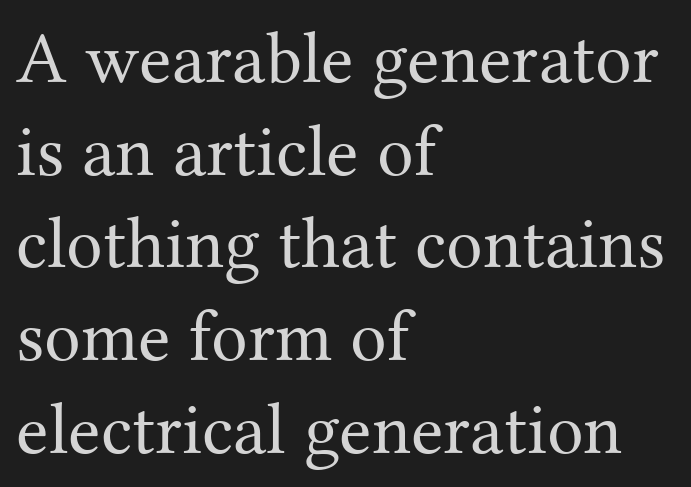
{"serif": "yes", "italic": "no", "bold": "no", "weight": "regular", "width": "normal", "stroke_contrast": "medium", "x_height": "medium", "monospaced": "no", "underline": "no", "align": "left", "line_spacing": "normal", "line_spacing_ratio": 1.27, "letter_spacing": "normal", "letter_spacing_em": 0.0, "glyph_px": 73}
